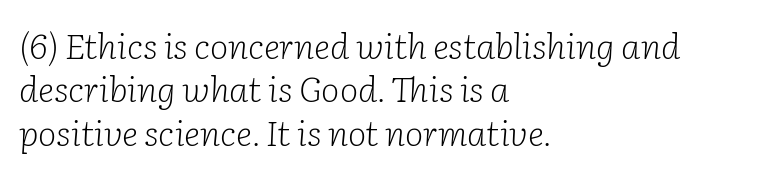
{"serif": "yes", "italic": "yes", "lean": "right", "slant_degrees": 2, "bold": "no", "weight": "light", "width": "normal", "stroke_contrast": "low", "x_height": "medium", "monospaced": "no", "underline": "no", "align": "left", "line_spacing_ratio": 1.24, "letter_spacing": "normal", "letter_spacing_em": 0.0, "glyph_px": 35}
